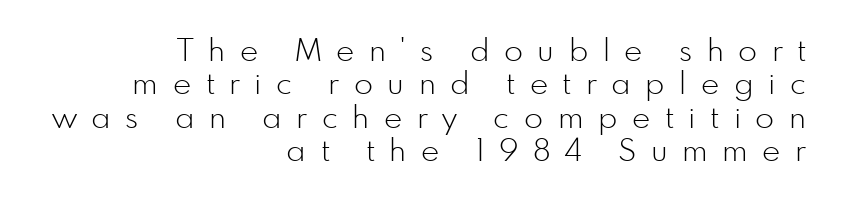
{"serif": "no", "italic": "no", "bold": "no", "weight": "light", "width": "normal", "stroke_contrast": "low", "x_height": "small", "monospaced": "no", "underline": "no", "align": "right", "line_spacing": "tight", "line_spacing_ratio": 1.08, "letter_spacing": "wide", "letter_spacing_em": 0.47, "glyph_px": 31}
